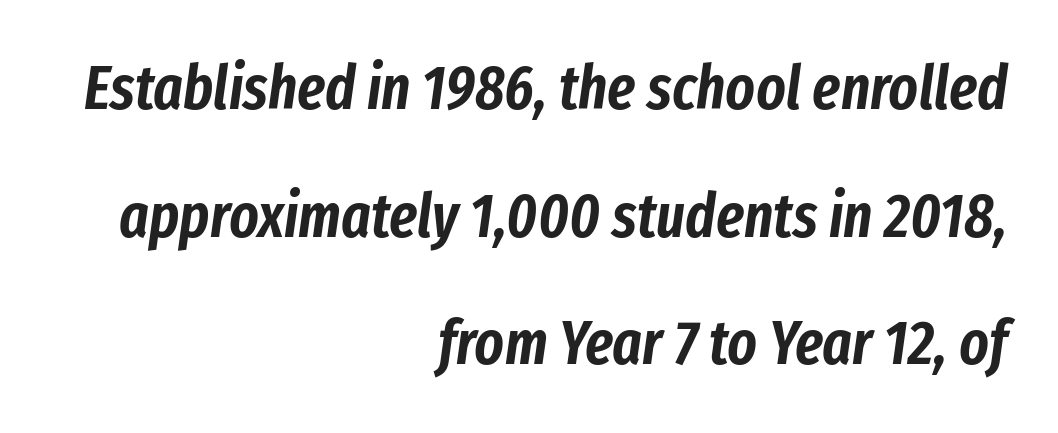
Q: Is the text italic (slanted)? A: Yes, it leans right by about 8 degrees.
Q: Is the text underlined? A: No.
Q: How is the paragraph aligned? A: Right-aligned.
Q: Is the spacing between letters normal or unusually wide? A: Normal.
Q: Is the spacing between lines tight, normal or loose? A: Loose.
Q: Width (condensed, normal, or wide)? A: Condensed.
Q: Stroke contrast? A: Low.
Q: x-height? A: Medium.
Q: Monospaced? A: No.
